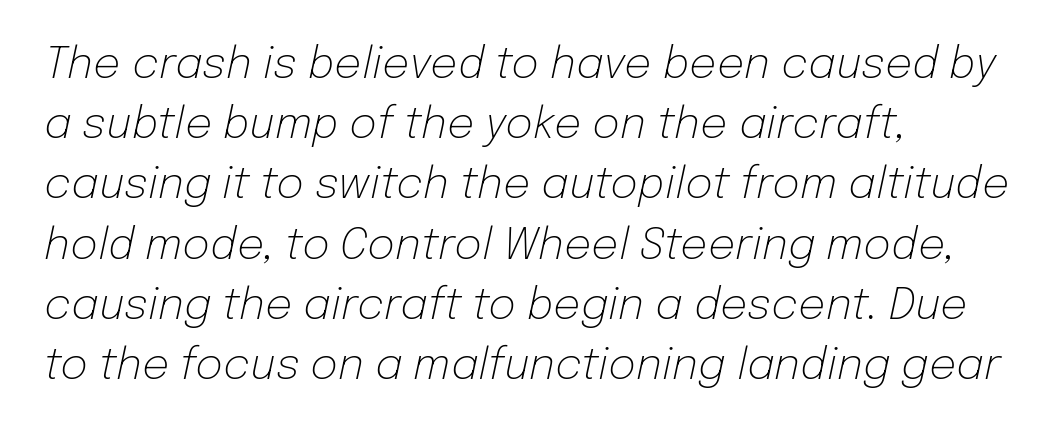
The image shows 43 px light type, italic (leaning right); set left-aligned, normal line spacing (1.4x), normal letter spacing, not underlined; low stroke contrast and a medium x-height.
